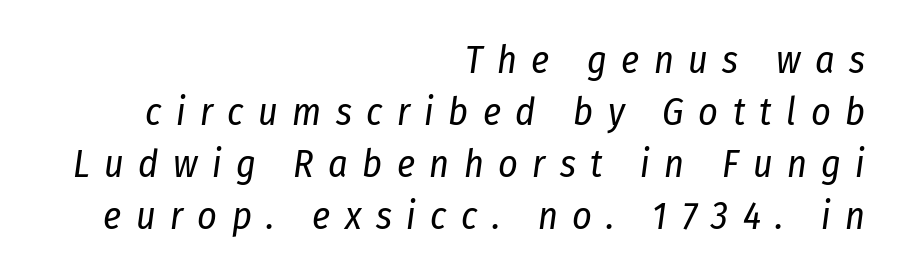
The horizontal fit of the characters is loose and conspicuously gappy. Quick note: underline off. Think of a printed novel: that variable character pitch is what you see here. The leading is moderate, giving the passage an even texture. The typography opts for an oblique posture over an upright one. The typesetting does not lean heavy: it is not bold.
